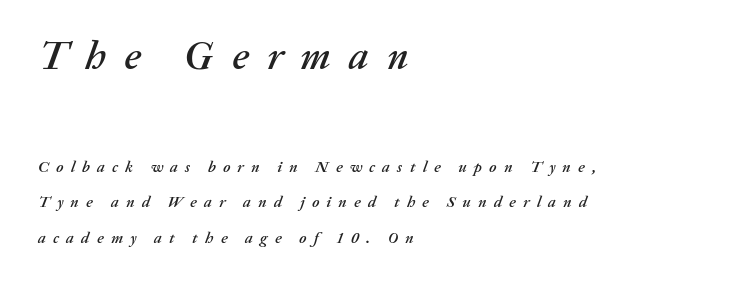
{"italic": "yes", "lean": "right", "slant_degrees": 20, "width": "normal", "stroke_contrast": "medium", "x_height": "medium", "monospaced": "no", "underline": "no", "align": "left", "line_spacing": "loose", "line_spacing_ratio": 2.22, "letter_spacing": "wide", "letter_spacing_em": 0.45, "larger_block": "first", "size_ratio": 2.5, "glyph_px": 40}
